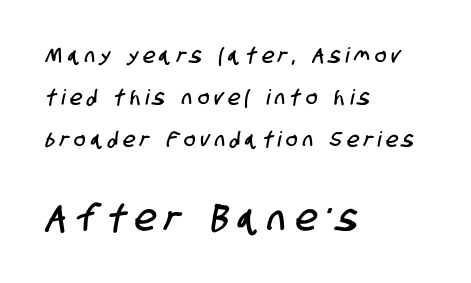
Look at the bottom of the vertical strokes: they stop flat, with no serifs. This sample has the flowing, uneven cadence of proportional lettering. A great deal of white space separates one row of letters from the next. Reading top to bottom, the characters get bigger at the block break.
